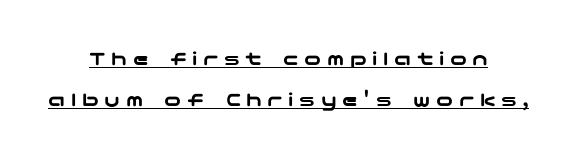
The whitespace from short lines is split evenly between both sides. The letters stand straight up with perfectly vertical stems. A great deal of white space separates one row of letters from the next. Each word looks stretched out because of the extra space between its letters. Emphasis is given by a line drawn under the lettering.
